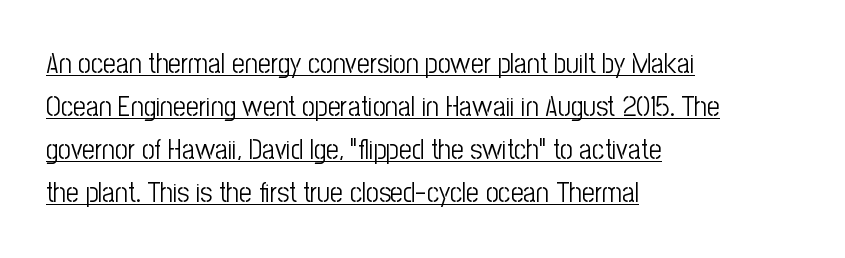
The image shows 28 px light, condensed sans-serif type, upright; set left-aligned, normal line spacing (1.54x), normal letter spacing, underlined; low stroke contrast and a medium x-height.
